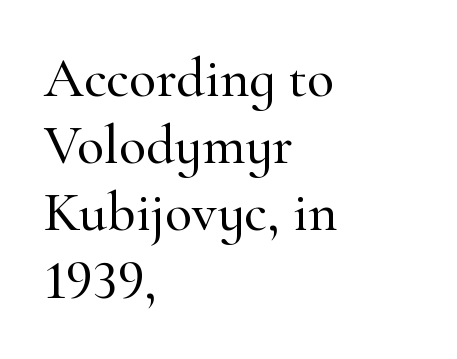
{"serif": "yes", "italic": "no", "width": "normal", "stroke_contrast": "high", "x_height": "small", "monospaced": "no", "underline": "no", "align": "left", "line_spacing_ratio": 1.2, "letter_spacing": "normal", "letter_spacing_em": 0.0, "glyph_px": 56}
